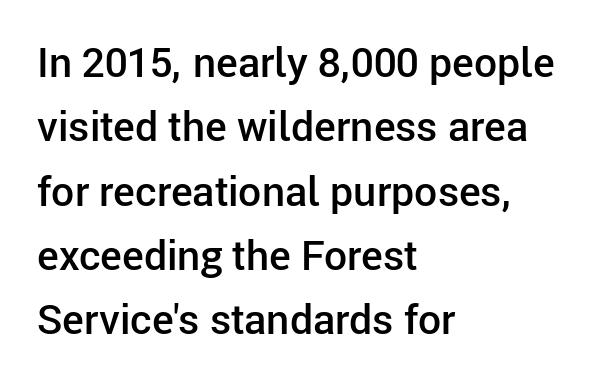
{"serif": "no", "italic": "no", "bold": "semi", "weight": "semibold", "width": "normal", "stroke_contrast": "low", "x_height": "medium", "monospaced": "no", "underline": "no", "align": "left", "line_spacing": "normal", "line_spacing_ratio": 1.57, "letter_spacing": "normal", "letter_spacing_em": 0.0, "glyph_px": 41}
